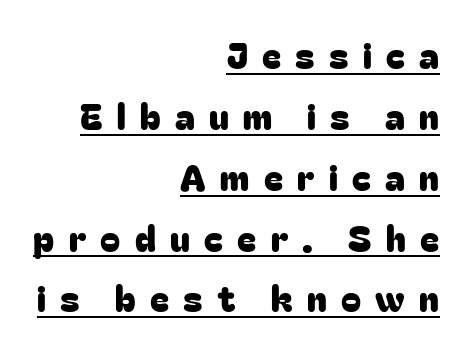
{"serif": "no", "italic": "no", "width": "normal", "stroke_contrast": "low", "x_height": "medium", "monospaced": "no", "underline": "yes", "align": "right", "line_spacing": "normal", "line_spacing_ratio": 1.69, "letter_spacing": "wide", "letter_spacing_em": 0.4, "glyph_px": 36}
